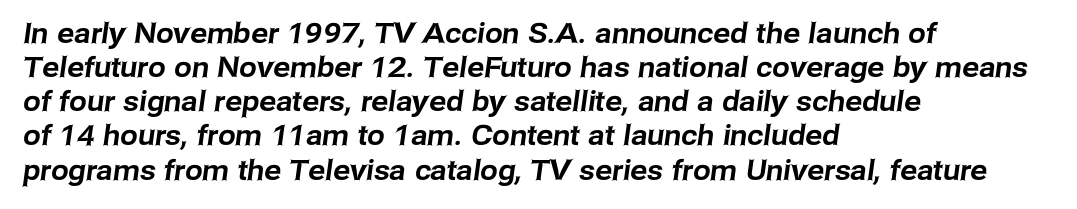
The image shows 28 px sans-serif type; set left-aligned, line spacing 1.22x, normal letter spacing, not underlined; low stroke contrast and a medium x-height.
